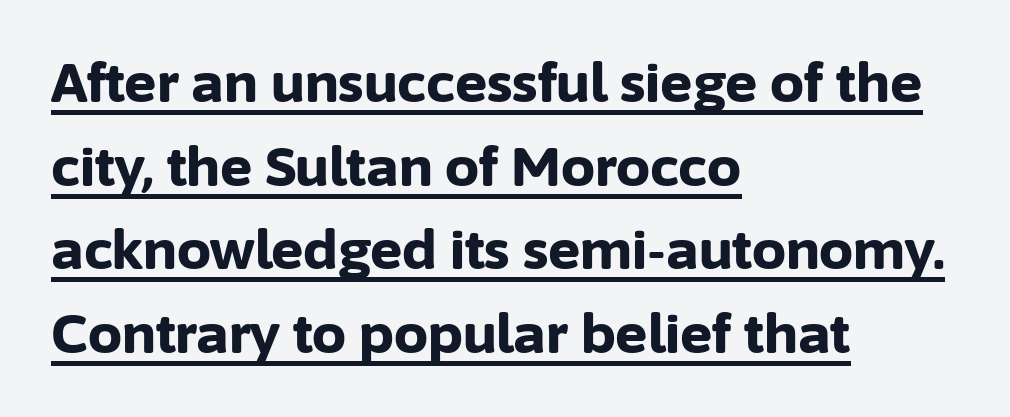
Q: Is the text bold? A: Yes.
Q: Is the text italic (slanted)? A: No, it is upright.
Q: Is the typeface a serif or a sans-serif typeface? A: Sans-serif.
Q: Is the text underlined? A: Yes.
Q: How is the paragraph aligned? A: Left-aligned.
Q: Is the spacing between letters normal or unusually wide? A: Normal.
Q: Is the spacing between lines tight, normal or loose? A: Normal.
Q: Width (condensed, normal, or wide)? A: Normal.
Q: Stroke contrast? A: Low.
Q: x-height? A: Medium.
Q: Monospaced? A: No.
